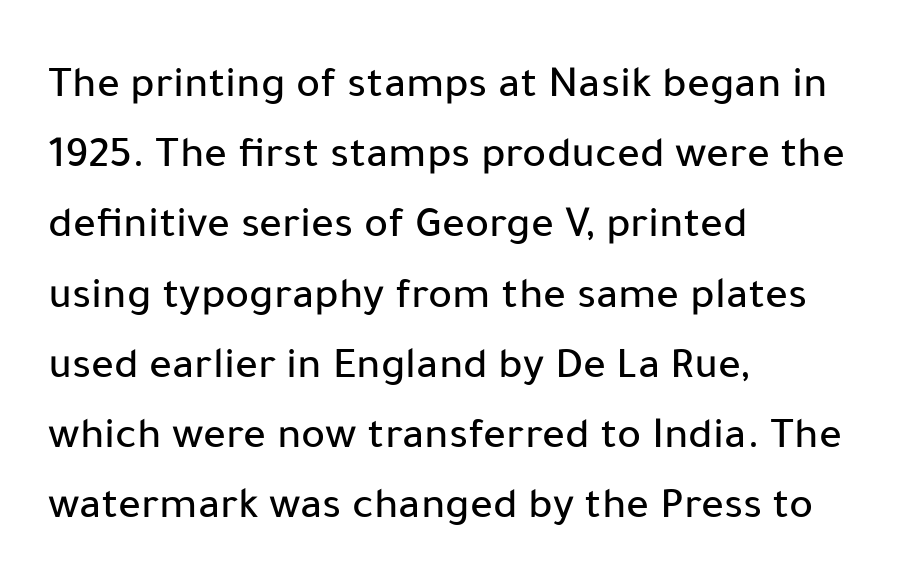
The foot of each line stays bare and open. Alignment: flush left. I'd call this a sans setting — the letters go barefoot. Here the designer chose a conventional face with non-uniform glyph widths.
